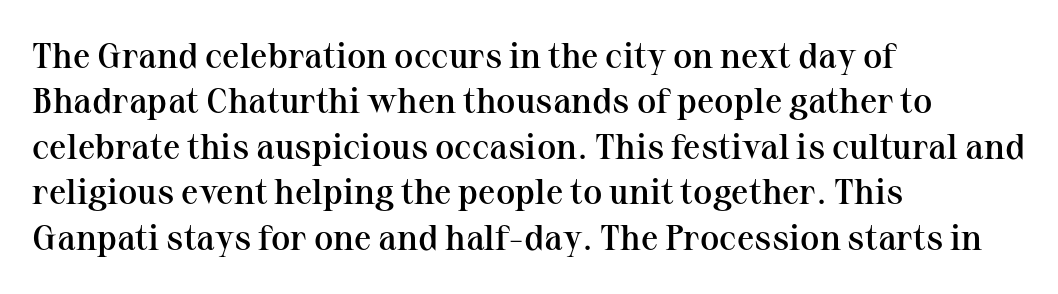
The lettering holds an erect, upright posture throughout. The specimen omits any rule beneath the text block's lines. The letters carry serifs — small finishing strokes at the ends of their stems. Does extra space separate the letters? No, they use regular spacing. One glance says typical: line gaps are just what's usual.
